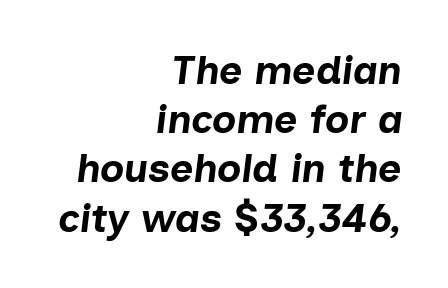
The image shows 40 px bold type, italic (leaning right); set right-aligned, line spacing 1.23x, normal letter spacing, not underlined; low stroke contrast and a medium x-height.
